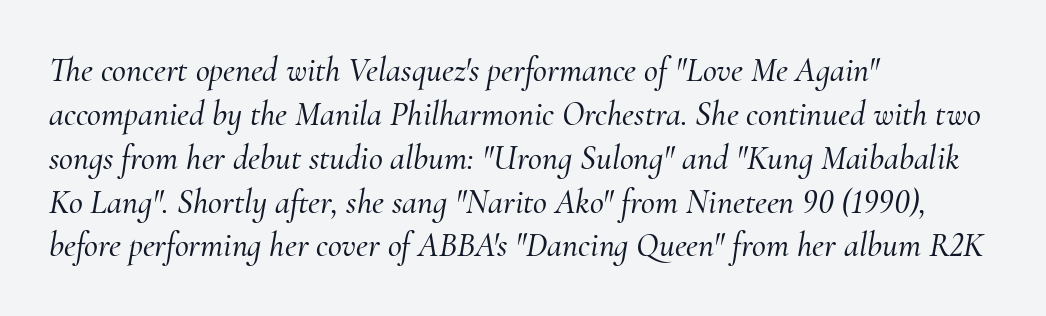
The image shows 34 px serif type, italic (leaning right); set left-aligned, normal line spacing (1.29x), normal letter spacing, not underlined; medium stroke contrast and a small x-height.
